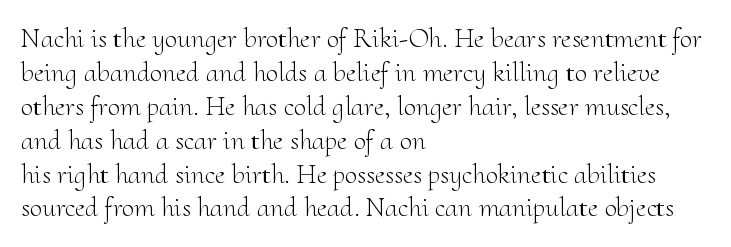
Compared with typical body copy, the letter spacing here is the same. Varying glyph widths throughout — classic text-font behaviour. Short and long lines alike share a common starting point at left. Notice how the stems are strictly vertical — no italics here. The weight tops out at a normal text grade.
